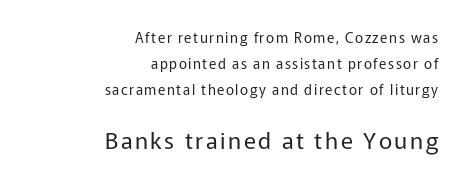
The image shows 23 px text type, upright; set right-aligned, line spacing 1.84x, not underlined; the second (bottom) block is 1.64x larger.
